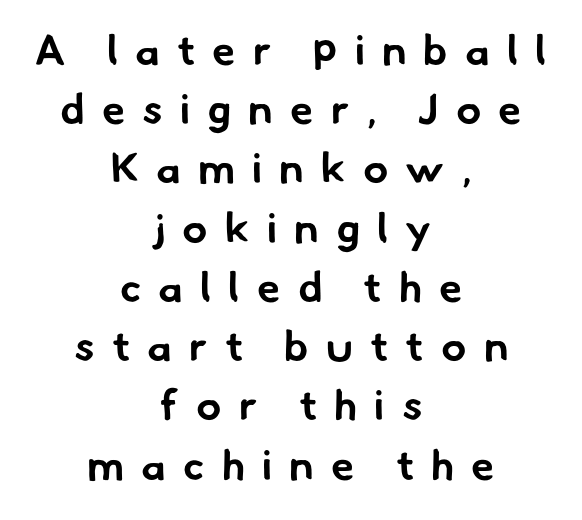
Horizontal alignment here is central, giving a formal, balanced look. The face used here has the dense, thick strokes of a bold. These lines are composed in type without serifs. The passage shown stacks its lines at a standard gap. The tracking reads as deliberately expanded to a designer's eye.
